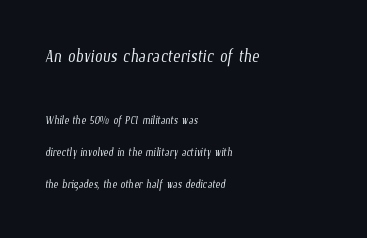
The image shows 22 px text type; set left-aligned, loose line spacing (2.29x), normal letter spacing, not underlined; the first (top) block is 1.57x larger.
